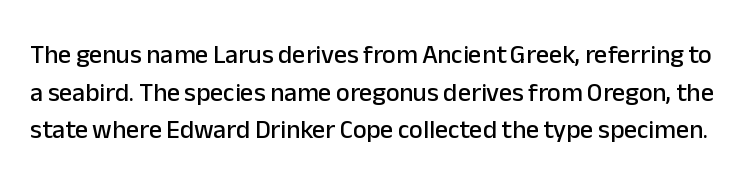
{"italic": "no", "underline": "no", "line_spacing": "normal", "line_spacing_ratio": 1.45, "letter_spacing": "normal", "letter_spacing_em": 0.0, "glyph_px": 26}
